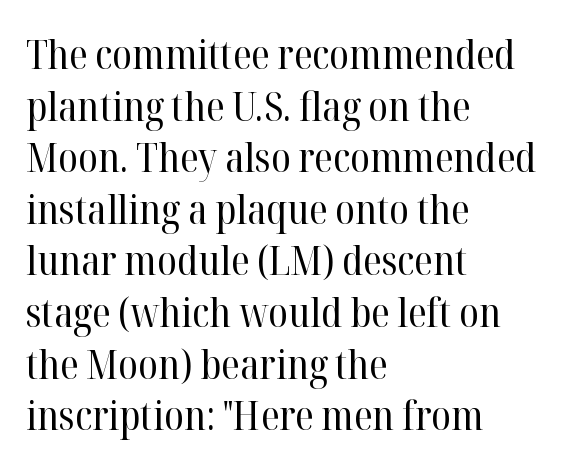
{"serif": "yes", "italic": "no", "bold": "no", "weight": "regular", "width": "normal", "stroke_contrast": "high", "x_height": "medium", "monospaced": "no", "underline": "no", "align": "left", "line_spacing": "normal", "line_spacing_ratio": 1.29, "letter_spacing": "normal", "letter_spacing_em": 0.0, "glyph_px": 40}
